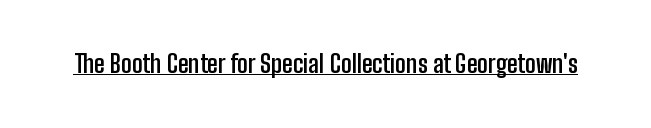
{"italic": "no", "bold": "yes", "underline": "yes", "letter_spacing": "normal", "letter_spacing_em": 0.0, "glyph_px": 24}
